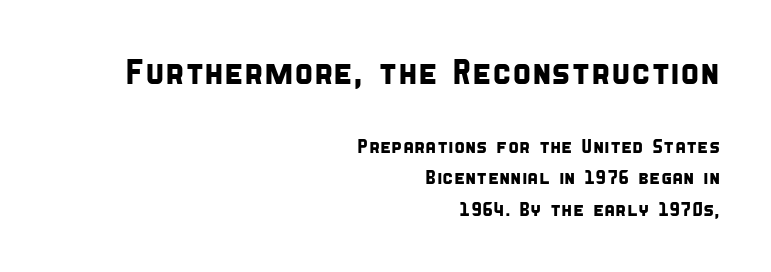
Q: Is the typeface a serif or a sans-serif typeface? A: Sans-serif.
Q: Is the text underlined? A: No.
Q: How is the paragraph aligned? A: Right-aligned.
Q: Is the spacing between letters normal or unusually wide? A: Normal.
Q: Is the spacing between lines tight, normal or loose? A: Normal.
Q: Which block of text is set in a larger size, the first (top) or the second (bottom)? A: The first (top) one.
Q: Width (condensed, normal, or wide)? A: Condensed.
Q: Stroke contrast? A: Low.
Q: x-height? A: Large.
Q: Monospaced? A: No.
